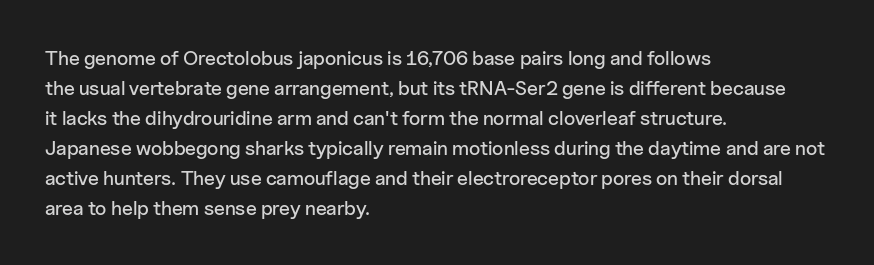
The passage shown has conventional tracking throughout. Is there much room between lines? A standard amount, neither cramped nor airy. This is the regular roman posture of the typeface. Plain, unruled lines of type. Typeset ragged right — the left edge is the straight one.
